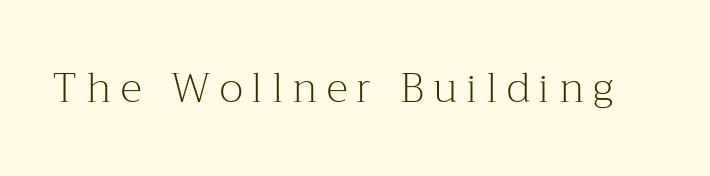
The image shows 41 px light serif type, upright; set unusually wide letter spacing (+0.22 em), not underlined; medium stroke contrast and a medium x-height.
